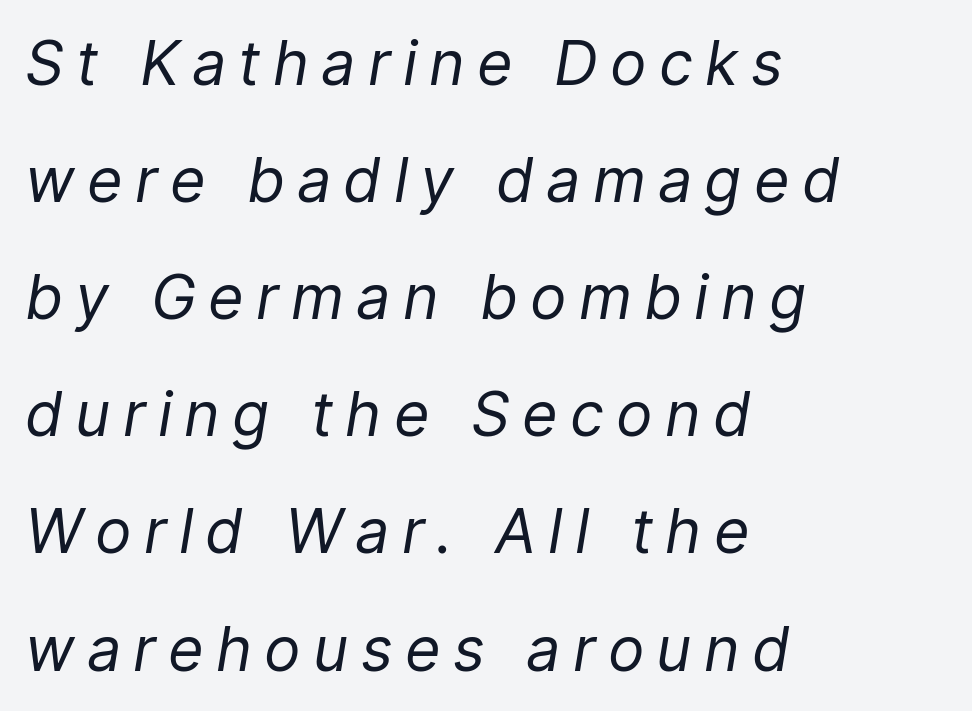
The text carries the slant typical of an italic or oblique font. Students, observe: this is what heavily led, spacious text looks like. The passage shown is typed in a proportional face where columns would drift. Stems here are at most as thick as an everyday book face.
